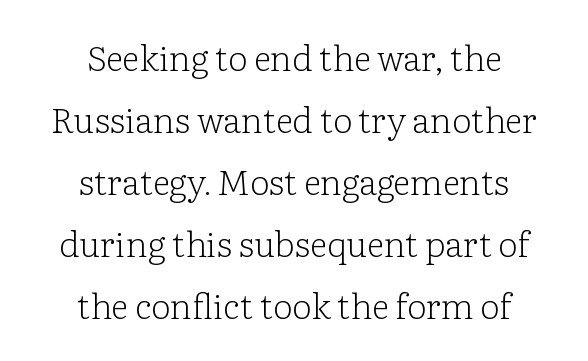
Weight: regular or lighter. The type is set solid horizontally, with unmodified tracking. The type sits square on the baseline with zero lean. Each letter's strokes conclude with small projecting serifs. A student would call this center alignment; a typographer would say set centered.
